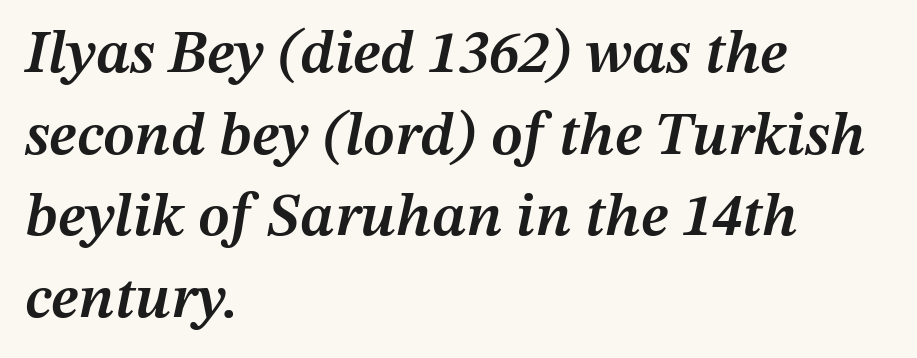
{"italic": "yes", "lean": "right", "slant_degrees": 12, "bold": "semi", "weight": "semibold", "width": "normal", "stroke_contrast": "medium", "x_height": "medium", "monospaced": "no", "underline": "no", "align": "left", "line_spacing": "normal", "line_spacing_ratio": 1.34, "letter_spacing": "normal", "letter_spacing_em": 0.0, "glyph_px": 61}
